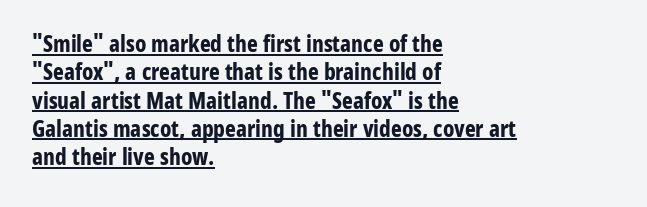
The image shows 23 px bold type, upright; set left-aligned, line spacing 1.23x, normal letter spacing, underlined.
